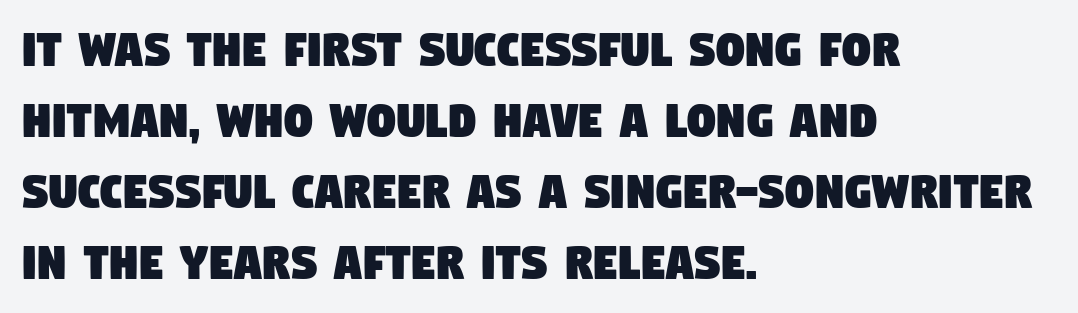
The image shows 56 px condensed sans-serif type; set left-aligned, normal line spacing (1.27x), normal letter spacing, not underlined; low stroke contrast and a large x-height.
